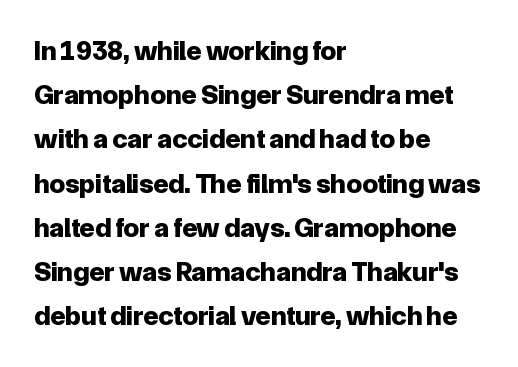
The image shows 28 px bold sans-serif type, upright; set left-aligned, normal line spacing (1.58x), normal letter spacing, not underlined; low stroke contrast and a medium x-height.
